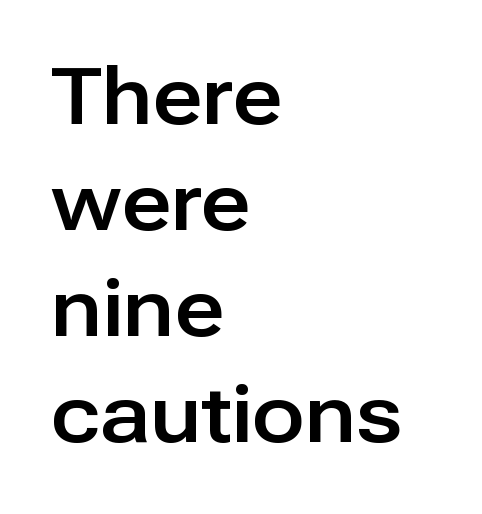
Q: Is the text italic (slanted)? A: No, it is upright.
Q: Is the typeface a serif or a sans-serif typeface? A: Sans-serif.
Q: Is the text underlined? A: No.
Q: How is the paragraph aligned? A: Left-aligned.
Q: Is the spacing between letters normal or unusually wide? A: Normal.
Q: Is the spacing between lines tight, normal or loose? A: Normal.
Q: Width (condensed, normal, or wide)? A: Normal.
Q: Stroke contrast? A: Low.
Q: x-height? A: Medium.
Q: Monospaced? A: No.
